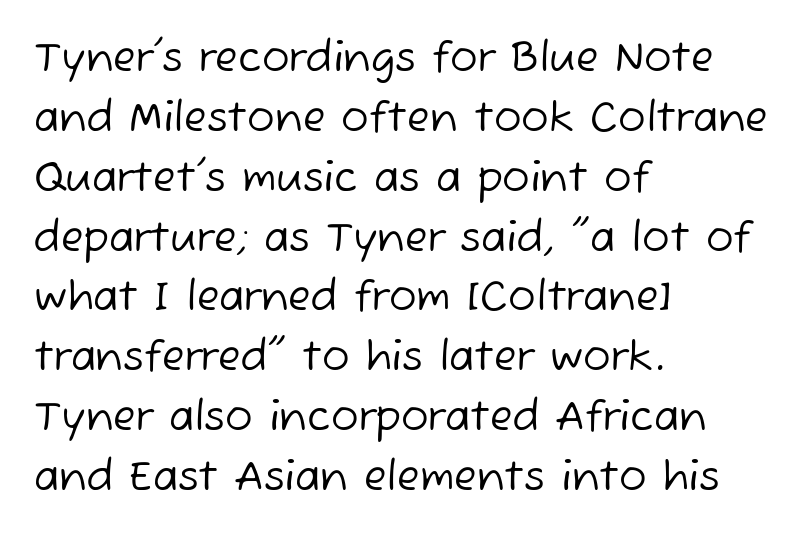
The passage shown is typed in a proportional face where columns would drift. No extra tracking has been applied to these lines. These lines sit exactly where default settings would place them. Unlike a traditional serif, this face leaves its strokes unadorned.
